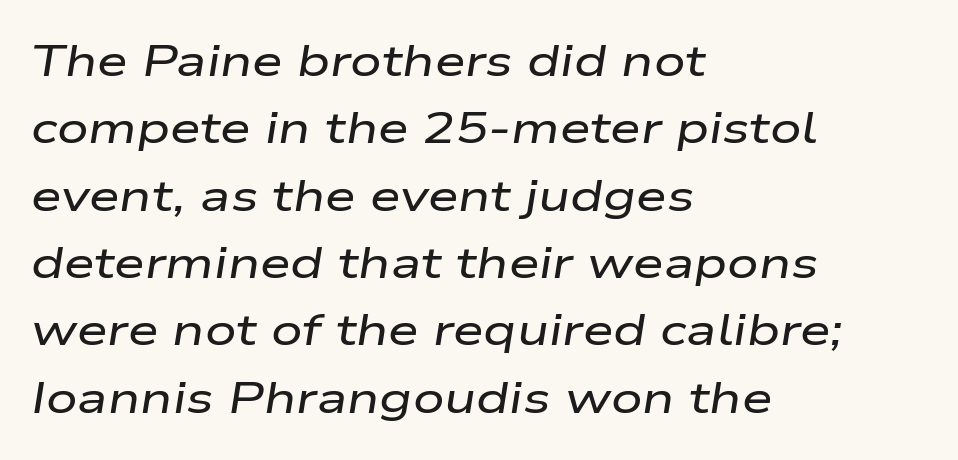
Q: Is the text italic (slanted)? A: Yes, it leans right by about 9 degrees.
Q: Is the text underlined? A: No.
Q: How is the paragraph aligned? A: Left-aligned.
Q: Is the spacing between letters normal or unusually wide? A: Normal.
Q: Is the spacing between lines tight, normal or loose? A: Normal.
Q: Width (condensed, normal, or wide)? A: Wide.
Q: Stroke contrast? A: Low.
Q: x-height? A: Medium.
Q: Monospaced? A: No.
